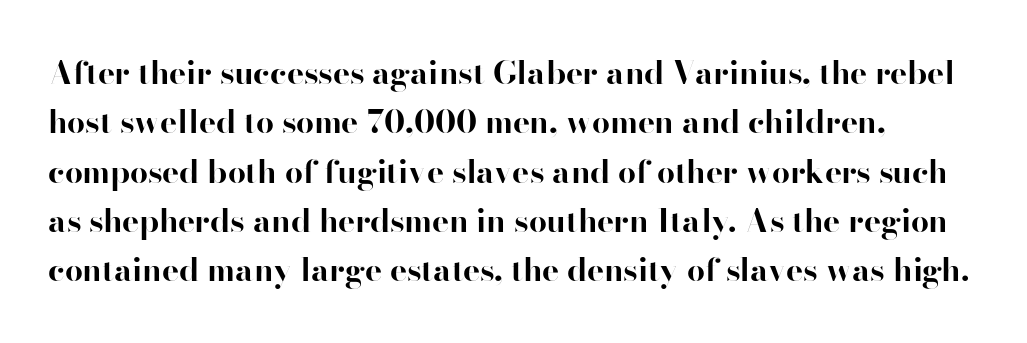
{"serif": "no", "italic": "no", "bold": "yes", "weight": "bold", "width": "normal", "stroke_contrast": "high", "x_height": "small", "monospaced": "no", "underline": "no", "line_spacing": "normal", "line_spacing_ratio": 1.54, "letter_spacing": "normal", "letter_spacing_em": 0.0, "glyph_px": 32}
